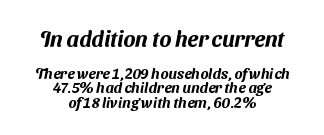
Q: Is the text underlined? A: No.
Q: How is the paragraph aligned? A: Centered.
Q: Is the spacing between letters normal or unusually wide? A: Normal.
Q: Is the spacing between lines tight, normal or loose? A: Tight.
Q: Which block of text is set in a larger size, the first (top) or the second (bottom)? A: The first (top) one.
